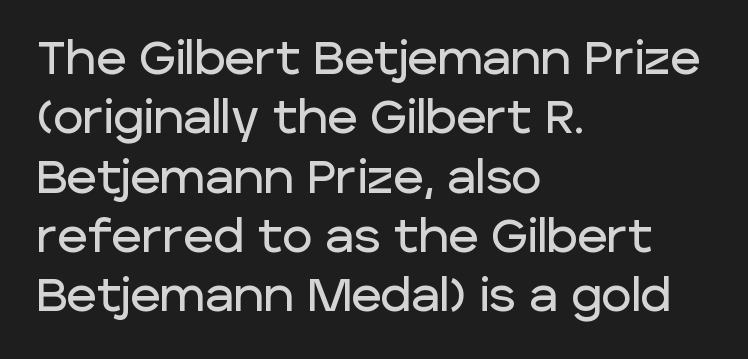
Every character sits straight up, as roman type does. Character widths vary here, with narrow letters taking less room than wide ones. Rows of type keep a routine distance in the vertical direction. Leftover space on each line is placed entirely after the last word. Descender tails drop into unmarked territory.
